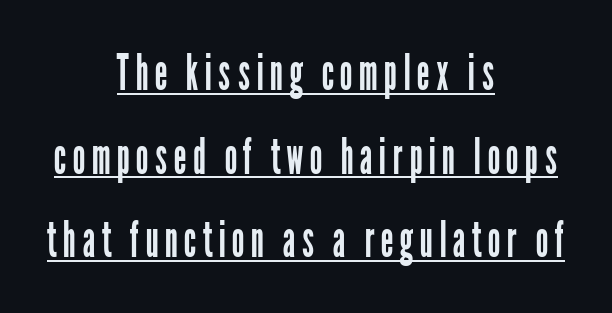
Character widths vary here, with narrow letters taking less room than wide ones. The text block is weighted toward neither margin, spreading evenly from the middle. The letters stand straight up with perfectly vertical stems. Leading: standard. Does the type have serifs? No, each stem ends abruptly.
